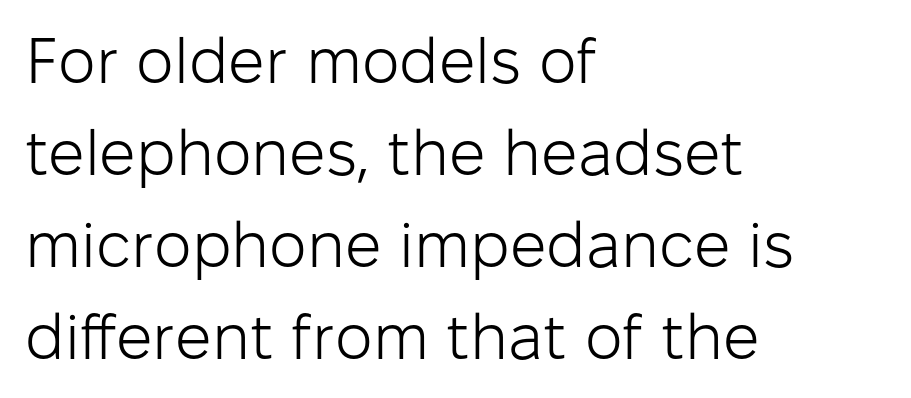
The image shows 64 px light sans-serif type, upright; set left-aligned, normal line spacing (1.44x), normal letter spacing, not underlined; low stroke contrast and a medium x-height.
